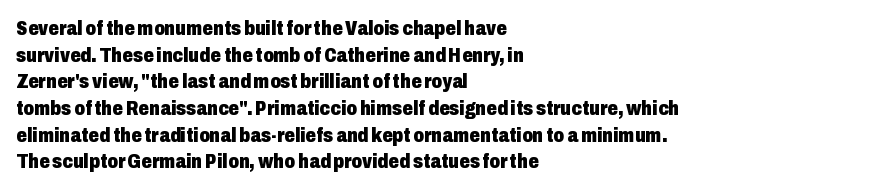
Honestly, the row spacing looks completely unremarkable. Posture: upright roman. Plenty of ink on the page — the face is bold. Typeset ragged right — the left edge is the straight one.
